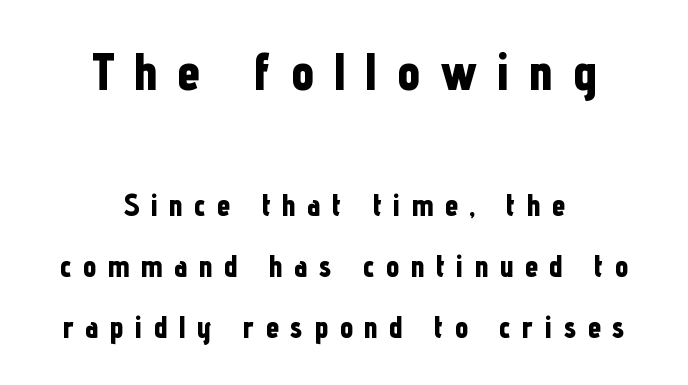
Q: Is the text bold? A: Yes.
Q: Is the text italic (slanted)? A: No, it is upright.
Q: Is the typeface a serif or a sans-serif typeface? A: Sans-serif.
Q: Is the text underlined? A: No.
Q: How is the paragraph aligned? A: Centered.
Q: Is the spacing between letters normal or unusually wide? A: Unusually wide.
Q: Is the spacing between lines tight, normal or loose? A: Loose.
Q: Which block of text is set in a larger size, the first (top) or the second (bottom)? A: The first (top) one.
Q: Width (condensed, normal, or wide)? A: Condensed.
Q: Stroke contrast? A: Low.
Q: x-height? A: Medium.
Q: Monospaced? A: No.
